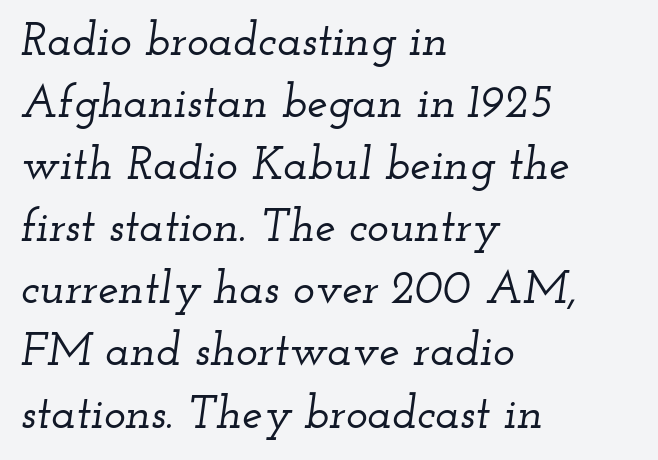
{"serif": "yes", "italic": "yes", "lean": "right", "slant_degrees": 12, "width": "wide", "stroke_contrast": "low", "x_height": "small", "monospaced": "no", "underline": "no", "align": "left", "line_spacing": "normal", "line_spacing_ratio": 1.35, "letter_spacing": "normal", "letter_spacing_em": 0.0, "glyph_px": 46}
